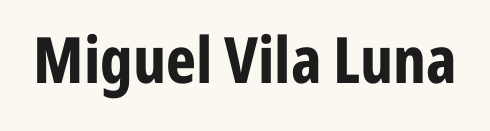
{"serif": "no", "italic": "no", "bold": "yes", "weight": "bold", "width": "condensed", "stroke_contrast": "low", "x_height": "medium", "monospaced": "no", "underline": "no", "letter_spacing": "normal", "letter_spacing_em": 0.0, "glyph_px": 64}
